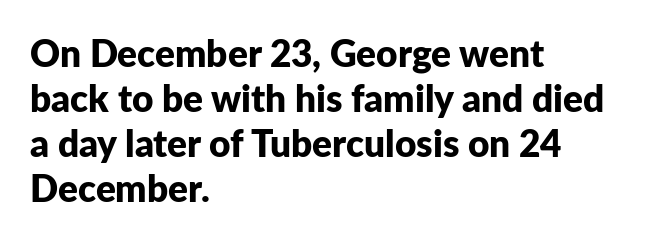
The image shows 37 px bold sans-serif type, upright; set left-aligned, line spacing 1.22x, normal letter spacing, not underlined; low stroke contrast and a medium x-height.
